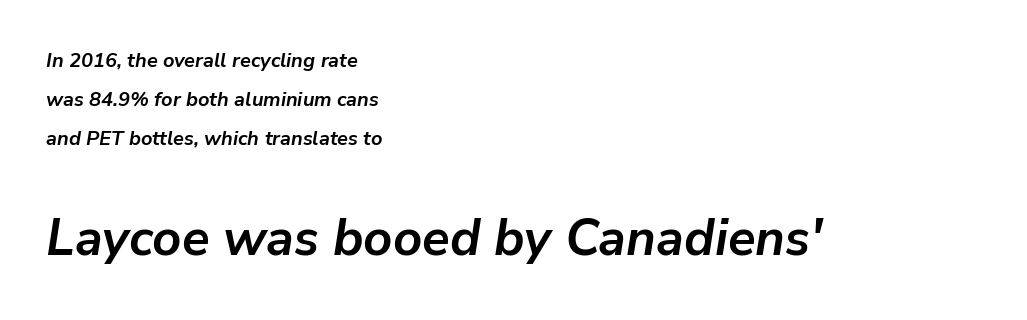
{"italic": "yes", "lean": "right", "slant_degrees": 9, "bold": "yes", "weight": "semibold", "width": "normal", "stroke_contrast": "low", "x_height": "medium", "monospaced": "no", "underline": "no", "align": "left", "line_spacing": "loose", "line_spacing_ratio": 1.94, "letter_spacing": "normal", "letter_spacing_em": 0.0, "larger_block": "second", "size_ratio": 2.55, "glyph_px": 51}
